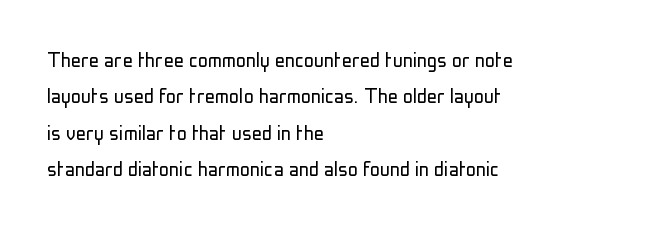
The image shows 25 px text type, upright; set left-aligned, normal line spacing (1.46x), normal letter spacing, not underlined.
